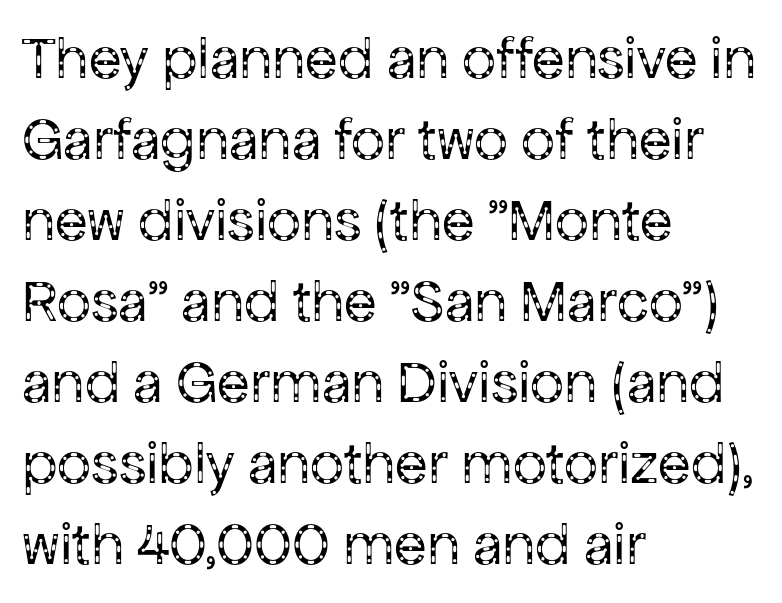
The image shows 60 px regular-weight sans-serif type, upright; set left-aligned, normal line spacing (1.35x), normal letter spacing, not underlined; low stroke contrast and a medium x-height.
